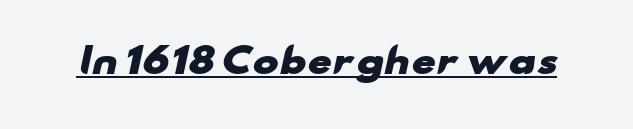
This rendering employs a face without finishing strokes, i.e., a sans-serif. The letters advance in unequal steps, a hallmark of proportional type. Thick stems and heavy bowls — unmistakably bold. The line texture is even and compact thanks to regular tracking. Underlined type.
